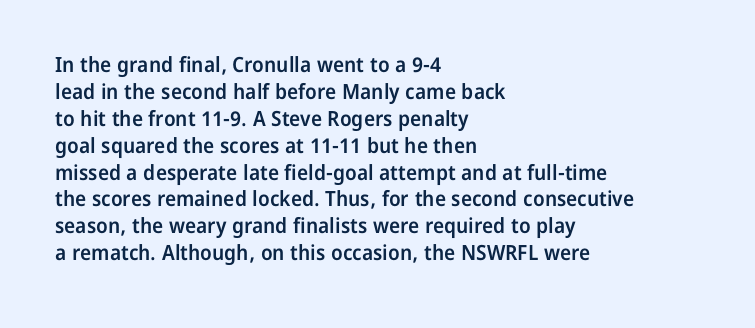
Q: Is the text bold? A: Semi-bold.
Q: Is the text italic (slanted)? A: No, it is upright.
Q: Is the text underlined? A: No.
Q: How is the paragraph aligned? A: Left-aligned.
Q: Is the spacing between letters normal or unusually wide? A: Normal.
Q: Is the spacing between lines tight, normal or loose? A: Normal.
